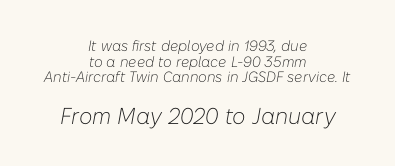
Q: Is the text bold? A: No.
Q: Is the text italic (slanted)? A: Yes, it leans right by about 10 degrees.
Q: Is the text underlined? A: No.
Q: How is the paragraph aligned? A: Centered.
Q: Is the spacing between letters normal or unusually wide? A: Normal.
Q: Is the spacing between lines tight, normal or loose? A: Tight.
Q: Which block of text is set in a larger size, the first (top) or the second (bottom)? A: The second (bottom) one.
